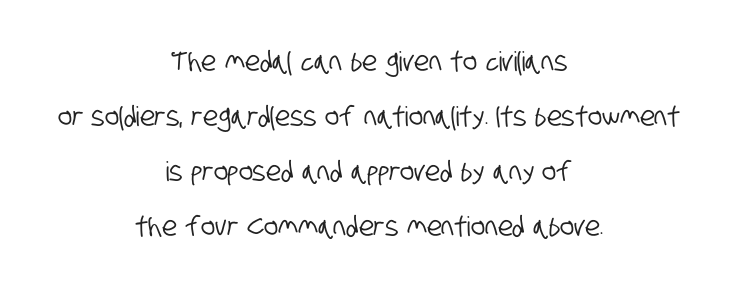
Q: Is the text underlined? A: No.
Q: How is the paragraph aligned? A: Centered.
Q: Is the spacing between letters normal or unusually wide? A: Normal.
Q: Is the spacing between lines tight, normal or loose? A: Loose.
